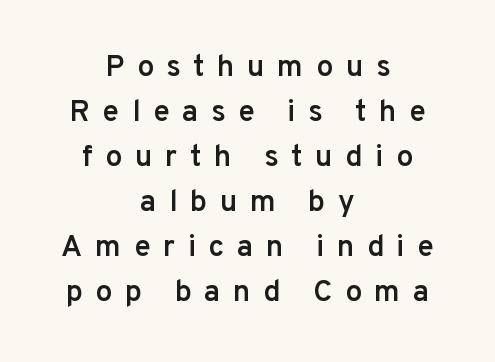
The image shows 30 px semibold sans-serif type, upright; set centered, normal line spacing (1.5x), unusually wide letter spacing (+0.42 em), not underlined; low stroke contrast and a medium x-height.
